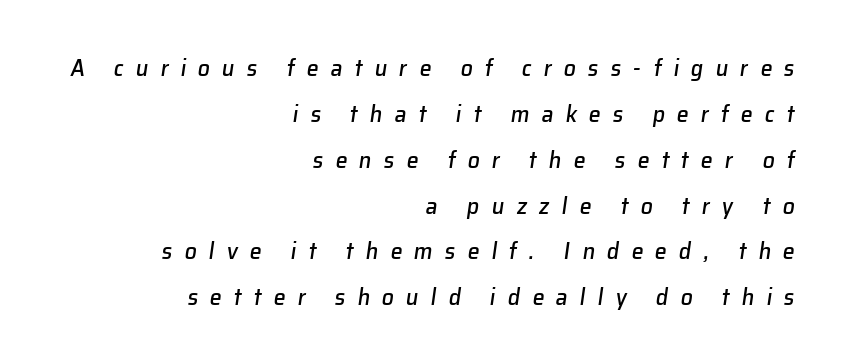
In terms of leading, this rendering errs on the spacious side. The foot of each line stays bare and open. Alignment: flush right. Quick note: italic.
